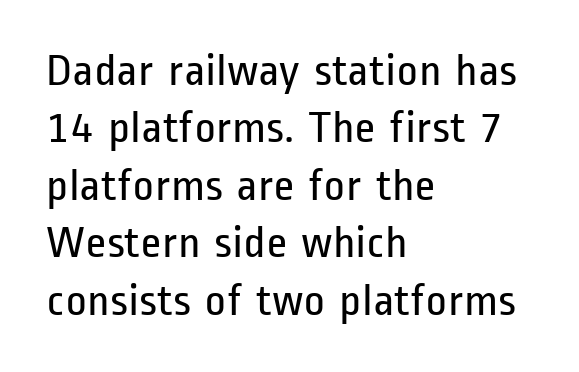
The image shows 46 px regular-weight, condensed sans-serif type, upright; set left-aligned, normal line spacing (1.25x), normal letter spacing, not underlined; low stroke contrast and a medium x-height.
